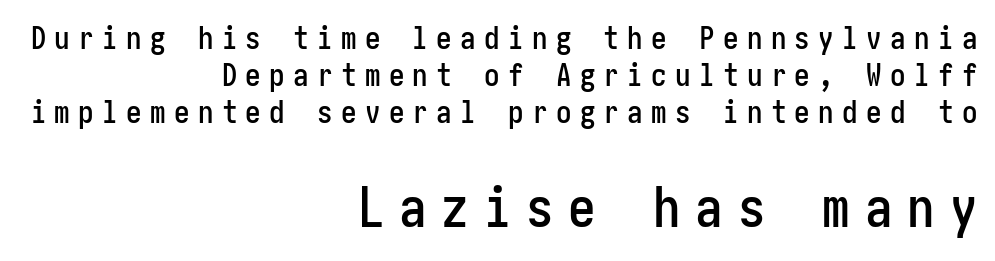
{"serif": "no", "italic": "no", "width": "condensed", "stroke_contrast": "low", "x_height": "medium", "underline": "no", "align": "right", "line_spacing_ratio": 1.19, "letter_spacing": "wide", "letter_spacing_em": 0.27, "larger_block": "second", "size_ratio": 1.77, "glyph_px": 55}
